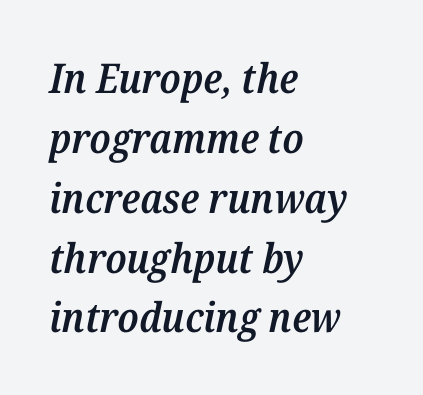
The image shows 41 px semibold serif type, italic (leaning right); set left-aligned, normal line spacing (1.46x), normal letter spacing, not underlined; medium stroke contrast and a medium x-height.
